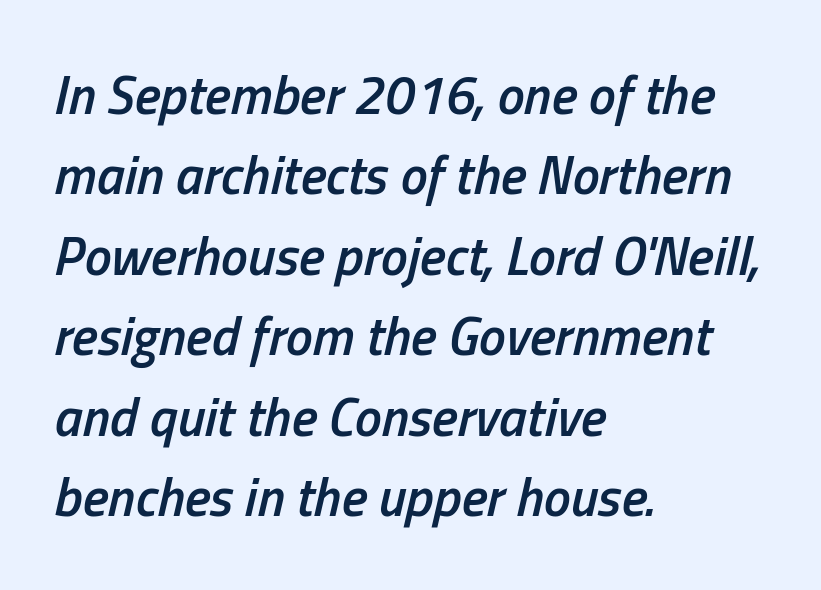
{"italic": "yes", "lean": "right", "slant_degrees": 13, "bold": "semi", "weight": "semibold", "width": "condensed", "stroke_contrast": "low", "x_height": "medium", "monospaced": "no", "underline": "no", "align": "left", "line_spacing": "normal", "line_spacing_ratio": 1.49, "letter_spacing": "normal", "letter_spacing_em": 0.0, "glyph_px": 54}
